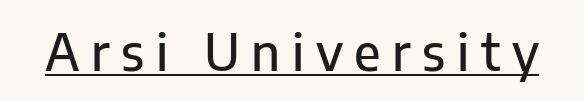
The image shows 50 px sans-serif type, upright; set unusually wide letter spacing (+0.23 em), underlined; low stroke contrast and a medium x-height.
